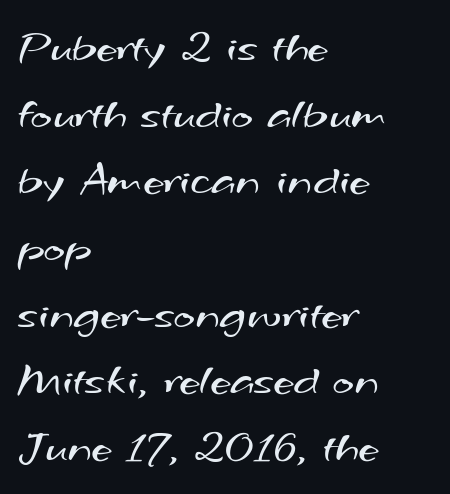
You can tell from the bare stems that sans-serif type was used. Looks like regular typesetting: each glyph gets only the width it needs. In terms of letterspacing, this is plain default setting. Is this a heavy cut? Hardly; it is regular or lighter. The lines are quadded left. The vertical gap from one line to the next is medium.
